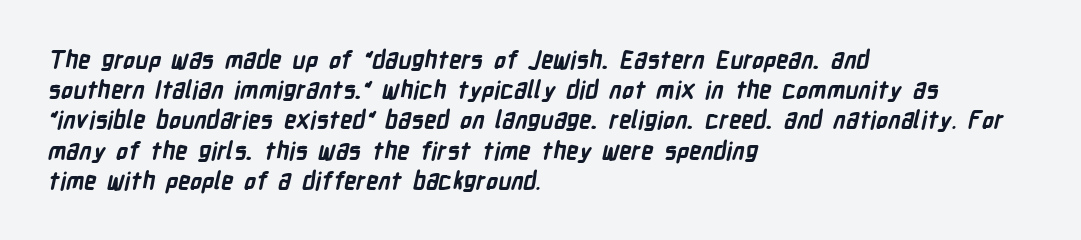
The image shows 24 px bold type; set left-aligned, normal line spacing (1.26x), normal letter spacing, not underlined.
